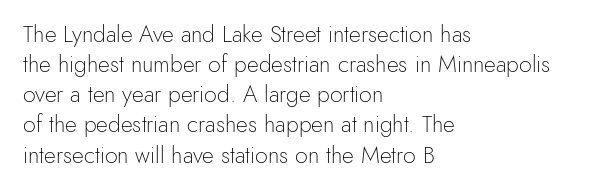
Q: Is the text bold? A: No.
Q: Is the text italic (slanted)? A: No, it is upright.
Q: Is the text underlined? A: No.
Q: How is the paragraph aligned? A: Left-aligned.
Q: Is the spacing between letters normal or unusually wide? A: Normal.
Q: Is the spacing between lines tight, normal or loose? A: Normal.
